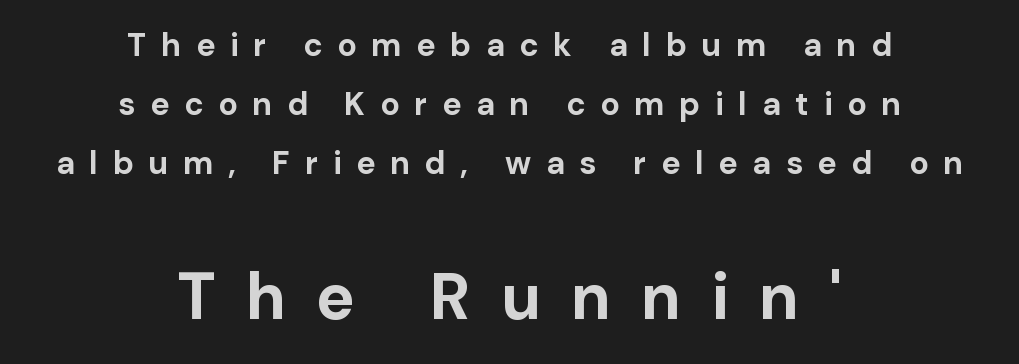
{"serif": "no", "italic": "no", "bold": "yes", "weight": "bold", "width": "normal", "stroke_contrast": "low", "x_height": "medium", "monospaced": "no", "underline": "no", "align": "center", "line_spacing_ratio": 1.85, "letter_spacing": "wide", "letter_spacing_em": 0.46, "larger_block": "second", "size_ratio": 2.03, "glyph_px": 65}
